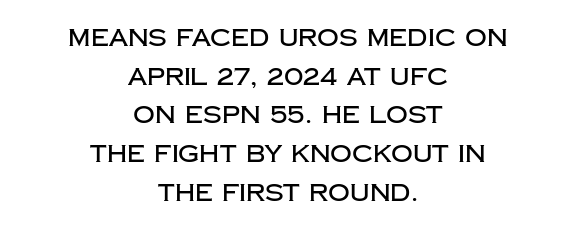
The image shows 24 px text type, upright; set centered, normal line spacing (1.61x), normal letter spacing, not underlined.
